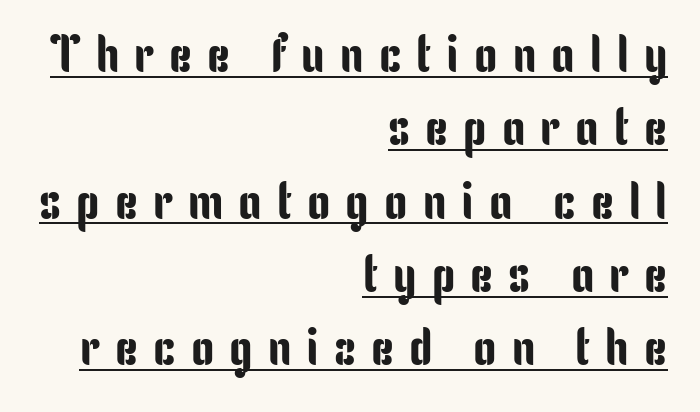
The image shows 52 px condensed sans-serif type, upright; set right-aligned, normal line spacing (1.41x), unusually wide letter spacing (+0.29 em), underlined; low stroke contrast and a medium x-height.
